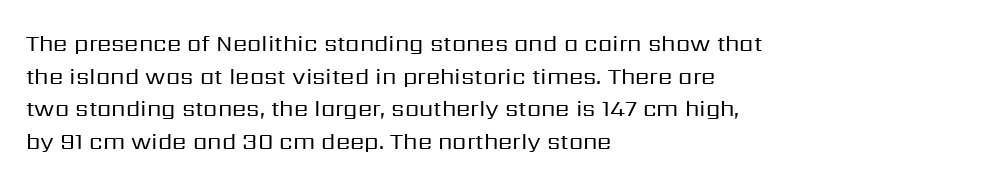
The image shows 23 px text type, upright; set left-aligned, normal line spacing (1.42x), normal letter spacing, not underlined.
